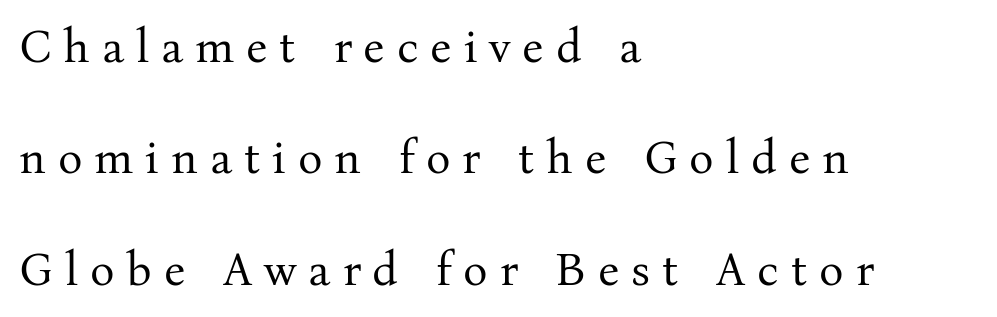
Q: Is the text bold? A: No.
Q: Is the text italic (slanted)? A: No, it is upright.
Q: Is the typeface a serif or a sans-serif typeface? A: Serif.
Q: Is the text underlined? A: No.
Q: How is the paragraph aligned? A: Left-aligned.
Q: Is the spacing between letters normal or unusually wide? A: Unusually wide.
Q: Is the spacing between lines tight, normal or loose? A: Loose.
Q: Width (condensed, normal, or wide)? A: Normal.
Q: Stroke contrast? A: Medium.
Q: x-height? A: Medium.
Q: Monospaced? A: No.
